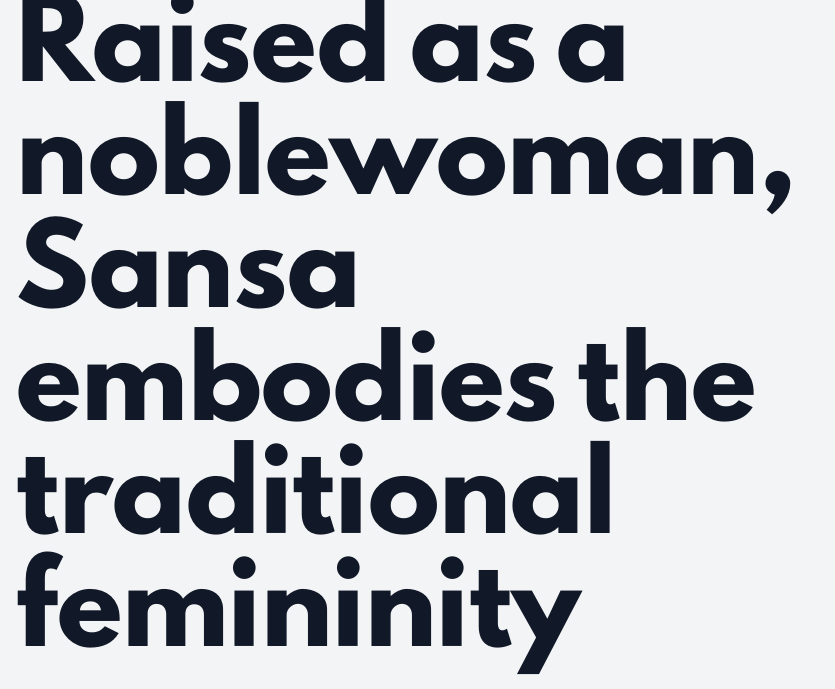
Underlining? Definitely not there. Posture: vertical. Notice how the passage keeps a crisp vertical edge on the left only. Notice how thick the strokes are: this is what a full bold looks like. Default kerning and tracking; the words read as compact shapes. Nope, no serifs anywhere on these letters.
